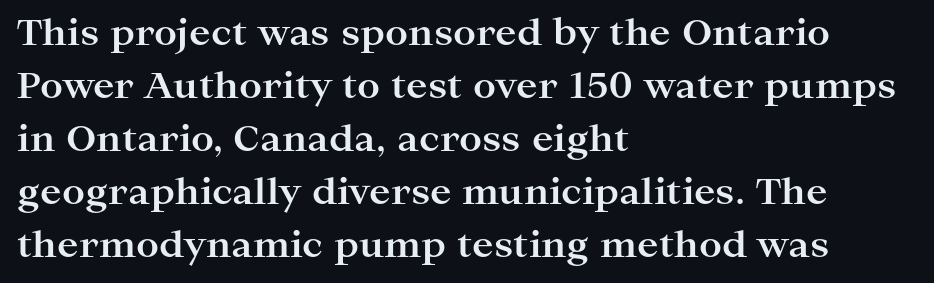
The block of text has a typical density, with ordinary space between rows. The passage shown is emphatically bold. Note the varied advance widths — an 'i' is clearly narrower than an 'm'. This sample uses an upright cut, with every glyph sitting square on the baseline. No extra tracking has been applied to these lines.
